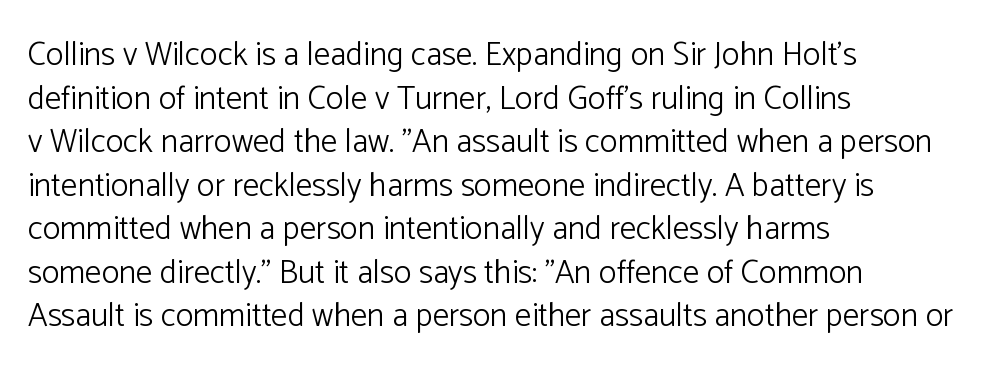
Beneath every word, the page is bare. Successive baselines arrive at the customary interval. Think of a printed novel: that variable character pitch is what you see here. Line beginnings align vertically; line endings do not. A sans-serif font was chosen for this passage. No italicization has been applied; the sample stays upright.
